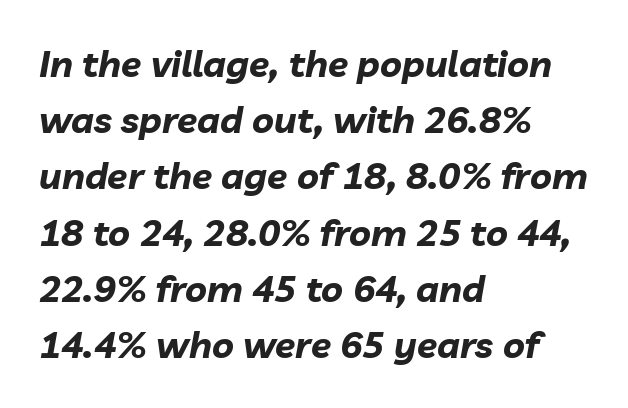
{"italic": "yes", "lean": "right", "slant_degrees": 10, "bold": "yes", "weight": "bold", "width": "normal", "stroke_contrast": "low", "x_height": "medium", "monospaced": "no", "underline": "no", "align": "left", "line_spacing": "normal", "line_spacing_ratio": 1.52, "letter_spacing": "normal", "letter_spacing_em": 0.0, "glyph_px": 37}
